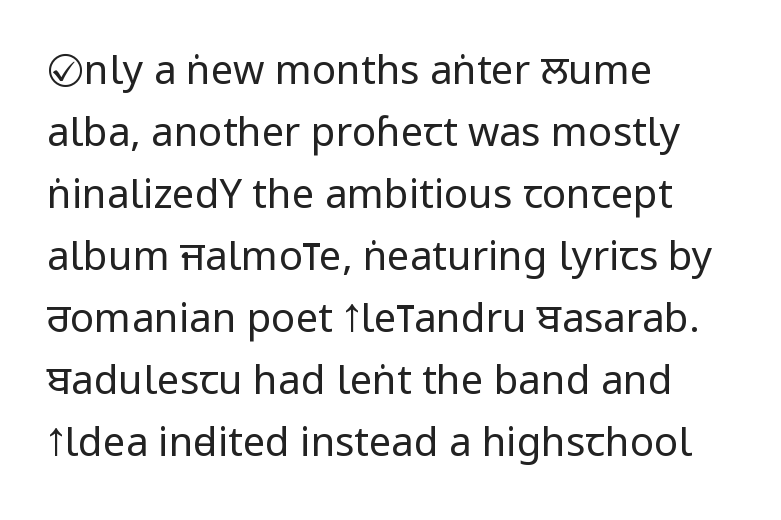
{"serif": "no", "italic": "no", "bold": "no", "weight": "regular", "width": "condensed", "stroke_contrast": "low", "underline": "no", "align": "left", "line_spacing": "normal", "line_spacing_ratio": 1.55, "letter_spacing": "normal", "letter_spacing_em": 0.0, "glyph_px": 40}
